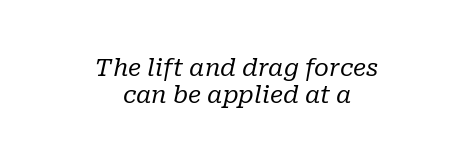
This is not heavy type; no bold has been used. The foot of each line stays bare and open. The block of text is dense from top to bottom, with scant space between rows. Looking at the ascenders, they clearly lean. Letter spacing: default. This sample is center-justified, so both line endings float freely.
